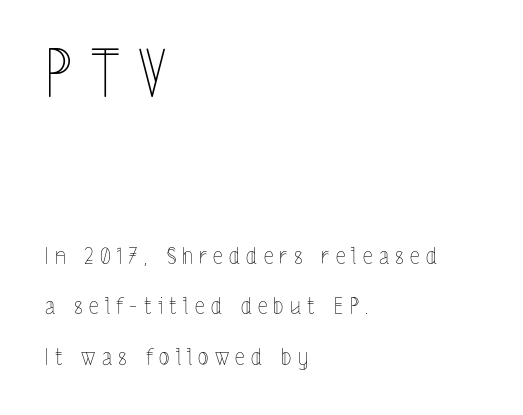
Q: Is the text bold? A: No.
Q: Is the text italic (slanted)? A: No, it is upright.
Q: Is the text underlined? A: No.
Q: How is the paragraph aligned? A: Left-aligned.
Q: Is the spacing between letters normal or unusually wide? A: Unusually wide.
Q: Is the spacing between lines tight, normal or loose? A: Loose.
Q: Which block of text is set in a larger size, the first (top) or the second (bottom)? A: The first (top) one.
Q: Width (condensed, normal, or wide)? A: Condensed.
Q: x-height? A: Medium.
Q: Monospaced? A: No.
